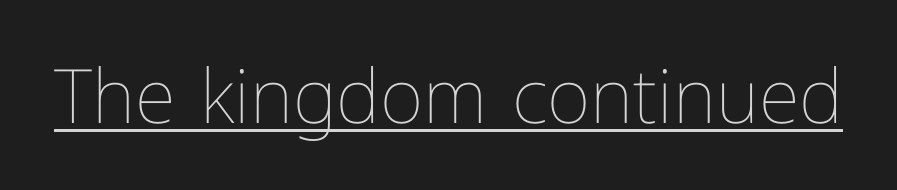
The strokes are not fattened; the text isn't bold. Is this a fixed-width face? No — the glyphs have proportional, varying widths. The rendering keeps characters at their native spacing. In terms of posture, this sample is upright. Descenders here cross a horizontal rule under the line.
